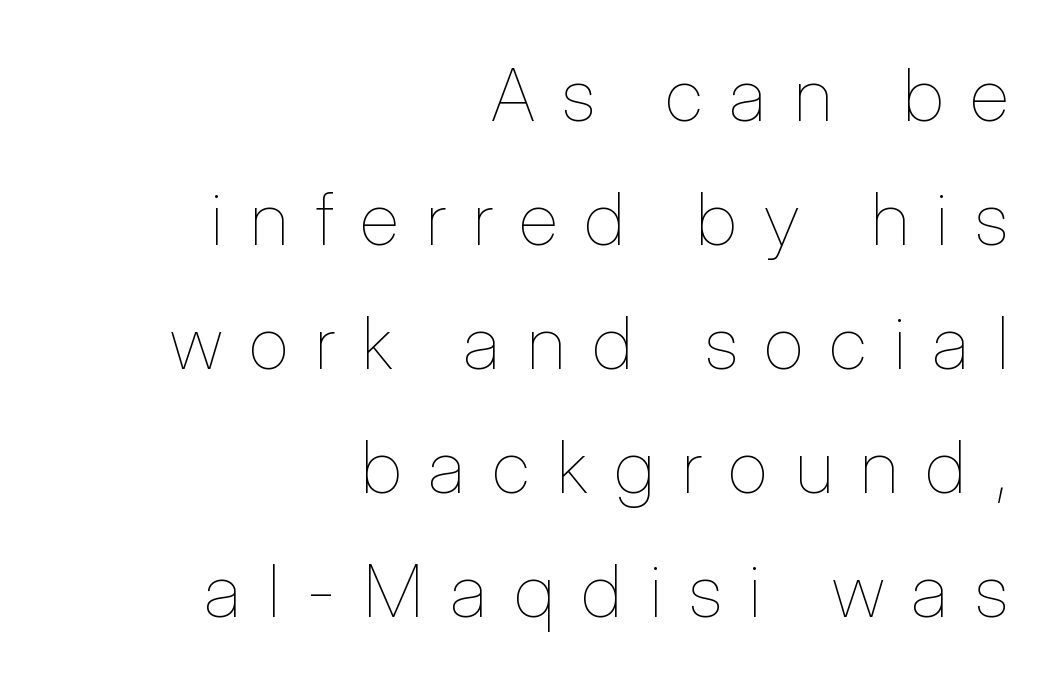
The image shows 73 px thin, condensed type, upright; set right-aligned, normal line spacing (1.7x), unusually wide letter spacing (+0.38 em), not underlined; low stroke contrast and a medium x-height.
